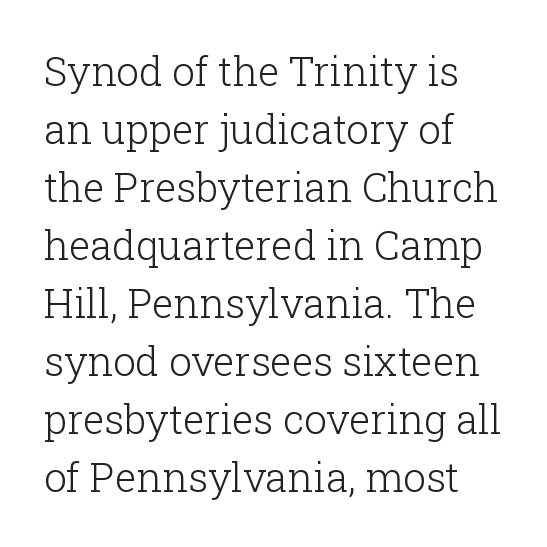
{"serif": "yes", "italic": "no", "bold": "no", "weight": "light", "width": "normal", "stroke_contrast": "low", "x_height": "medium", "monospaced": "no", "underline": "no", "align": "left", "line_spacing": "normal", "line_spacing_ratio": 1.45, "letter_spacing": "normal", "letter_spacing_em": 0.0, "glyph_px": 40}
